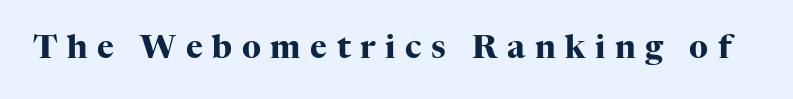
What weight is shown? A full bold with thick strokes. Look at the bottom of the vertical strokes: they flare into serifs here. Looks like regular typesetting: each glyph gets only the width it needs. The tracking reads as deliberately expanded to a designer's eye. This rendering features lettering with no underline. Vertical strokes here are truly vertical.
